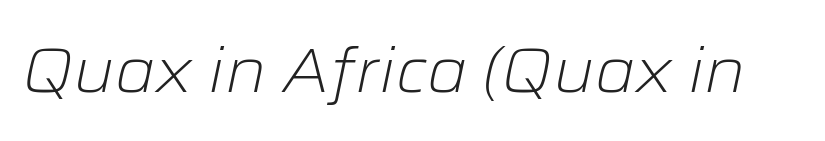
Do the characters align in a grid? No, the font is proportional. Check under the words: just untouched page. Stems here are at most as thick as an everyday book face. The face used here is rendered with its standard letterfit. The letters are slanted; this is an italic face.
